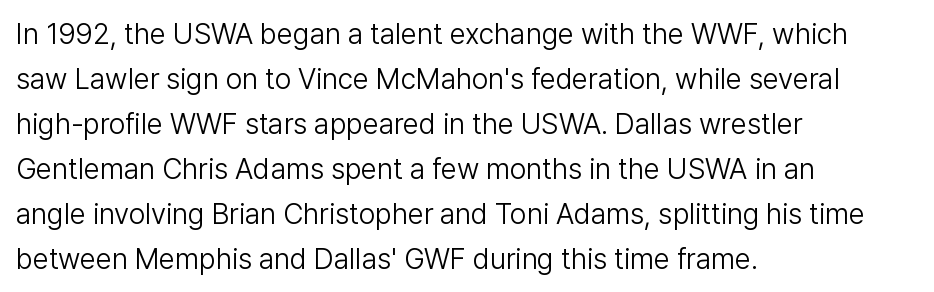
The image shows 29 px light sans-serif type, upright; set left-aligned, normal line spacing (1.55x), normal letter spacing, not underlined; low stroke contrast and a medium x-height.
